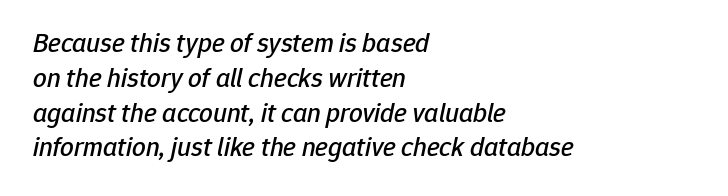
The face used here has a pronounced slope to its letters. This rendering features lettering with no underline. A typesetter would call this zero additional tracking. Teacher's note: observe the even left margin — that is flush-left alignment. Regarding leading, the lines here are spaced in the standard way.
